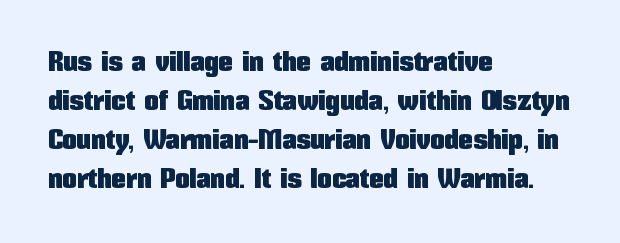
Q: Is the text italic (slanted)? A: No, it is upright.
Q: Is the typeface a serif or a sans-serif typeface? A: Sans-serif.
Q: Is the text underlined? A: No.
Q: How is the paragraph aligned? A: Left-aligned.
Q: Is the spacing between letters normal or unusually wide? A: Normal.
Q: Is the spacing between lines tight, normal or loose? A: Normal.
Q: Width (condensed, normal, or wide)? A: Condensed.
Q: Stroke contrast? A: Low.
Q: x-height? A: Medium.
Q: Monospaced? A: No.
